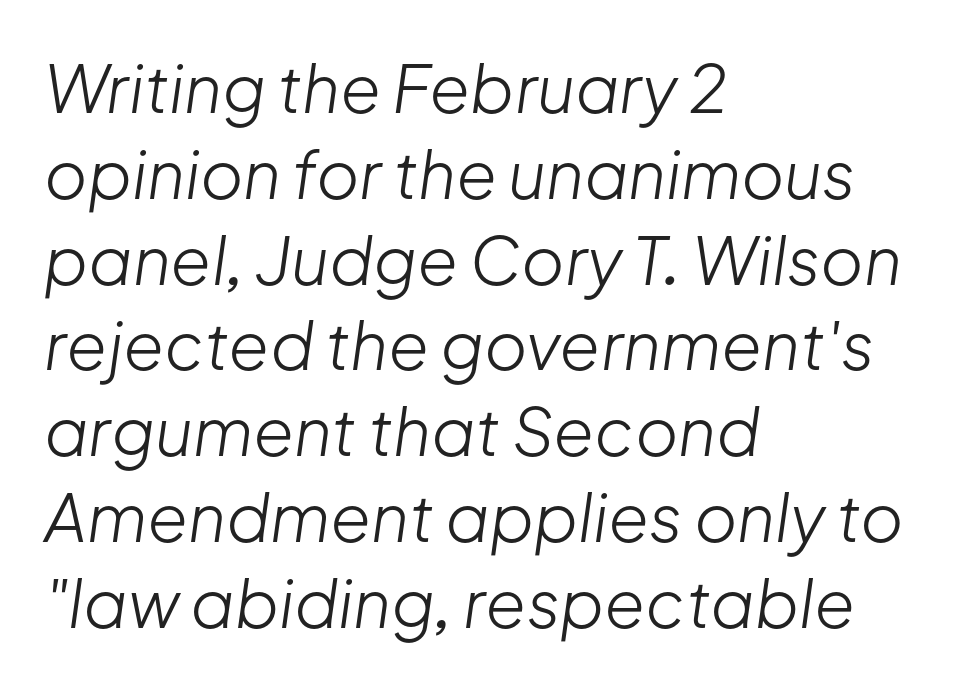
The image shows 66 px light type, italic (leaning right); set left-aligned, normal line spacing (1.3x), normal letter spacing, not underlined; low stroke contrast and a medium x-height.
